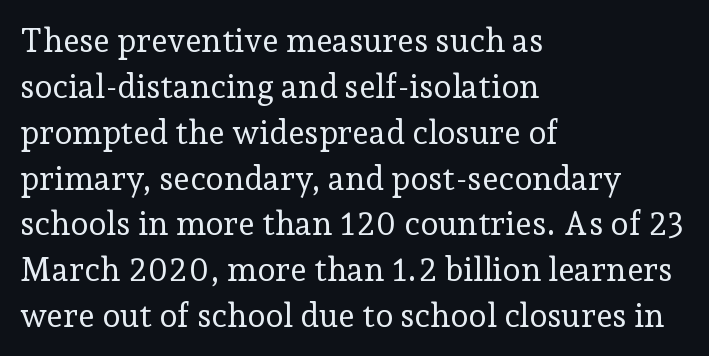
Nothing heavy about these letters — not bold at all. Caption: standard tracking, unaltered. Tall strokes in this sample are plumb rather than angled. The gap between lines stays unmarked. The letters advance in unequal steps, a hallmark of proportional type. Observe the serifs anchoring each vertical stroke in this sample.
